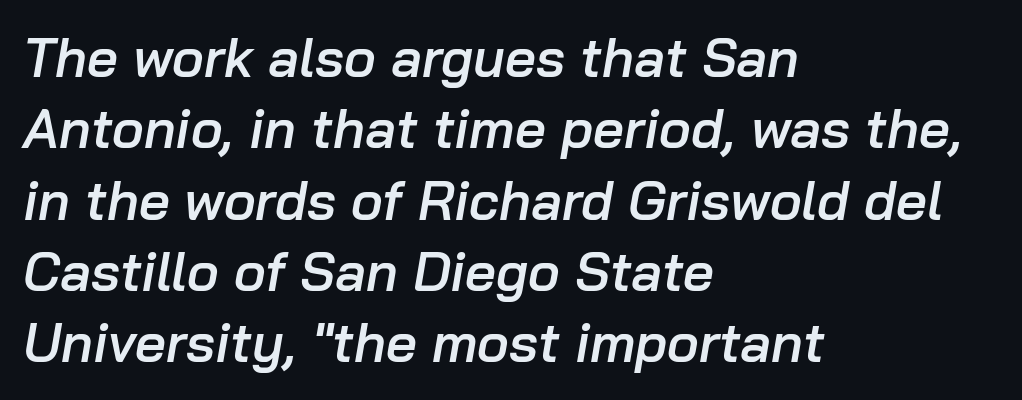
{"italic": "yes", "lean": "right", "slant_degrees": 10, "bold": "semi", "weight": "semibold", "width": "normal", "stroke_contrast": "low", "x_height": "medium", "monospaced": "no", "underline": "no", "align": "left", "line_spacing": "normal", "line_spacing_ratio": 1.32, "letter_spacing": "normal", "letter_spacing_em": 0.0, "glyph_px": 54}
